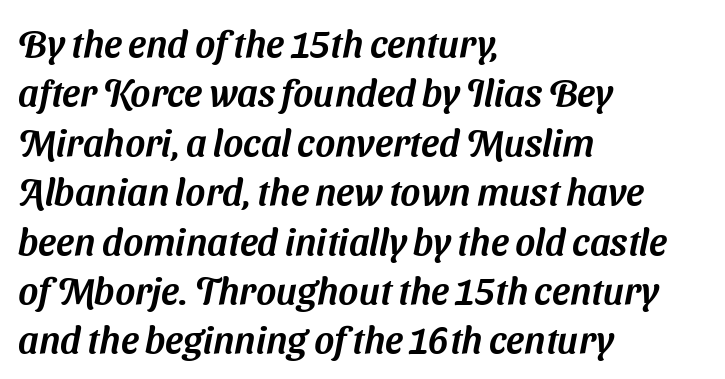
The image shows 38 px sans-serif type; set left-aligned, normal line spacing (1.3x), normal letter spacing, not underlined; medium stroke contrast and a medium x-height.
